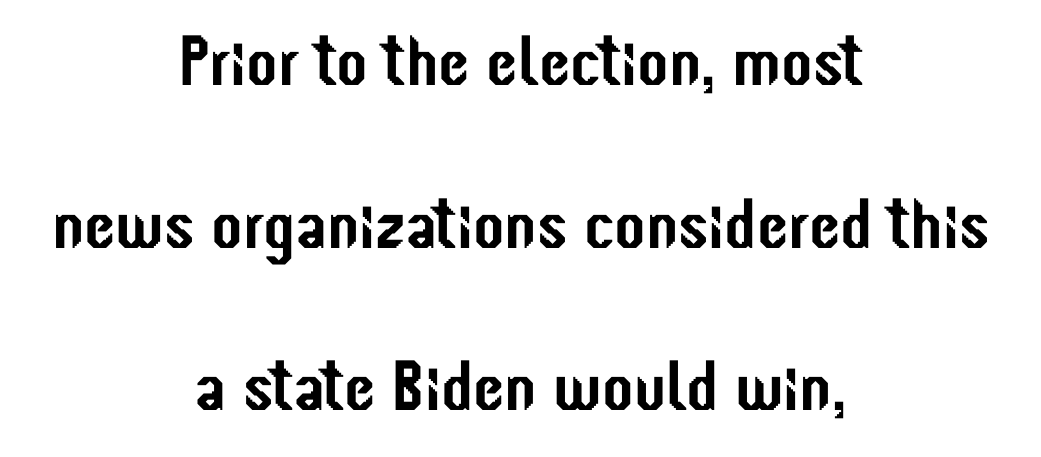
{"serif": "no", "italic": "no", "width": "condensed", "stroke_contrast": "low", "x_height": "medium", "monospaced": "no", "underline": "no", "align": "center", "line_spacing": "loose", "line_spacing_ratio": 2.29, "letter_spacing": "normal", "letter_spacing_em": 0.0, "glyph_px": 71}
